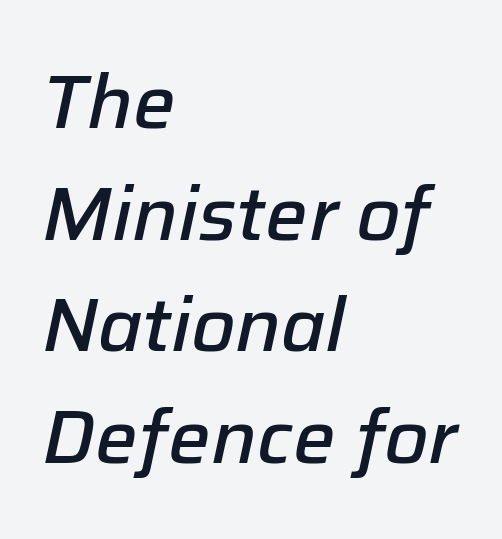
Q: Is the text bold? A: Semi-bold.
Q: Is the text italic (slanted)? A: Yes, it leans right by about 12 degrees.
Q: Is the text underlined? A: No.
Q: How is the paragraph aligned? A: Left-aligned.
Q: Is the spacing between letters normal or unusually wide? A: Normal.
Q: Is the spacing between lines tight, normal or loose? A: Normal.
Q: Width (condensed, normal, or wide)? A: Normal.
Q: Stroke contrast? A: Low.
Q: x-height? A: Medium.
Q: Monospaced? A: No.
